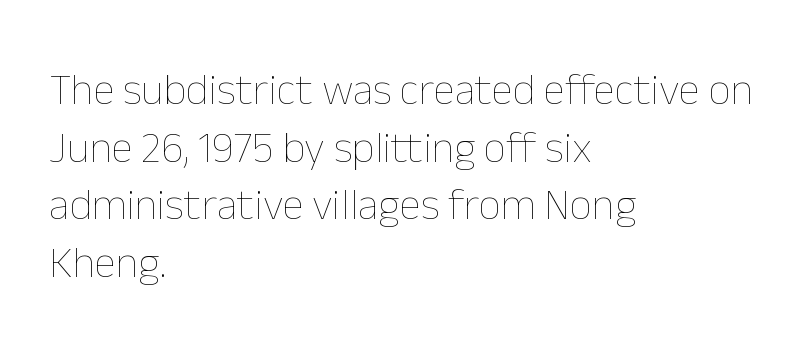
The image shows 44 px thin type, upright; set left-aligned, normal line spacing (1.31x), normal letter spacing, not underlined; low stroke contrast and a medium x-height.
